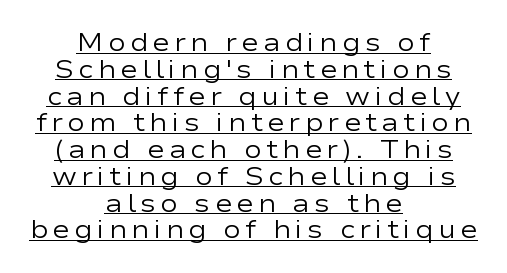
The letters stand upright; this is a roman face. These lines are centered, leaving both edges ragged. Quick note: underline on. These lines huddle together more closely than default settings would place them. Think standard paragraph weight, or any step lighter than that.
